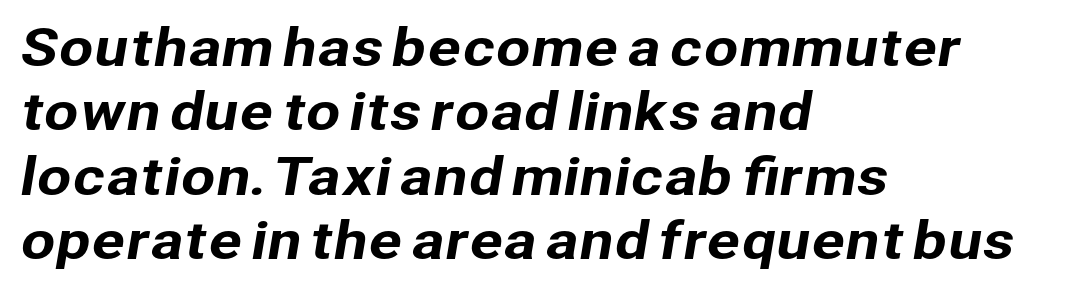
{"serif": "no", "width": "normal", "stroke_contrast": "low", "x_height": "medium", "monospaced": "no", "underline": "no", "align": "left", "line_spacing": "normal", "line_spacing_ratio": 1.29, "letter_spacing": "normal", "letter_spacing_em": 0.0, "glyph_px": 50}
